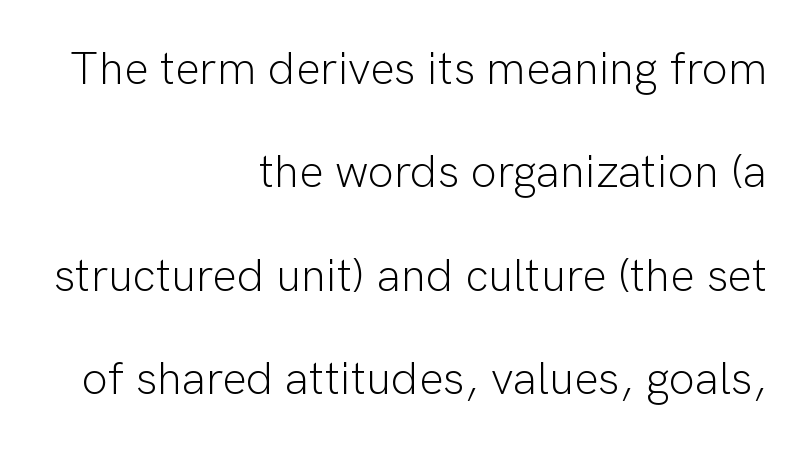
Spacing verdict: proportional, widths tailored to each character. Vertically, the passage feels expansive, rows floating well apart. Quick note: not italic, upright. Between one letter and the next there's only the usual sliver of space.
